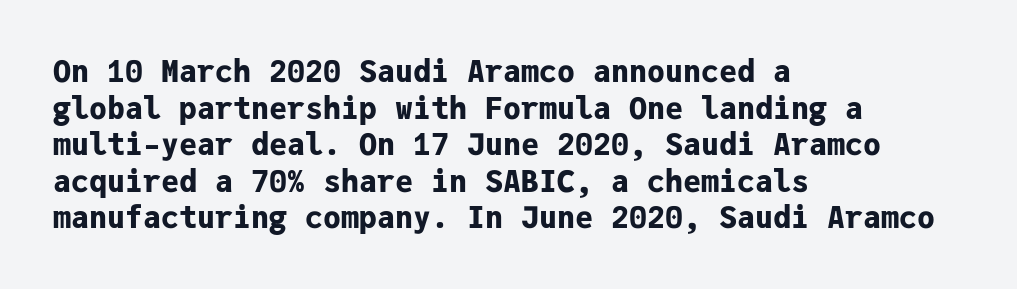
The image shows 30 px bold sans-serif type, upright, monospaced; set left-aligned, line spacing 1.22x, normal letter spacing, not underlined; low stroke contrast and a medium x-height.
